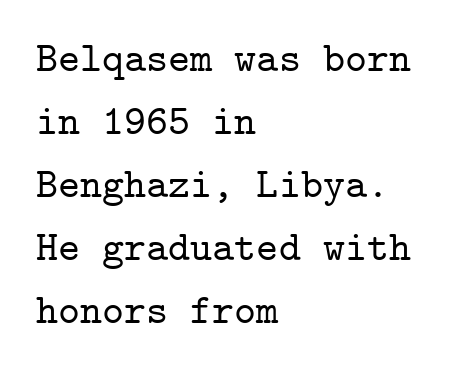
{"serif": "yes", "italic": "no", "width": "normal", "stroke_contrast": "low", "x_height": "medium", "monospaced": "yes", "underline": "no", "align": "left", "line_spacing": "normal", "line_spacing_ratio": 1.5, "letter_spacing": "normal", "letter_spacing_em": 0.0, "glyph_px": 42}
